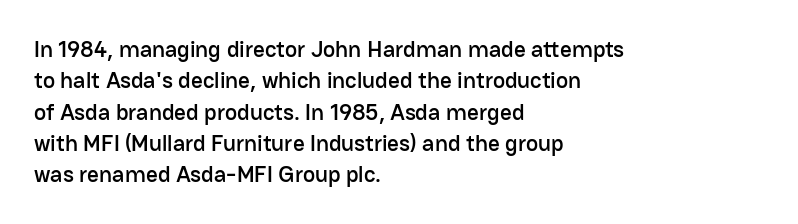
The passage shown is not underscored anywhere. The line texture is even and compact thanks to regular tracking. Nope, not italic — everything's standing straight. Each line starts at the same left margin while the right side varies. Notice how descenders clear the ascenders below comfortably — that's standard leading.
